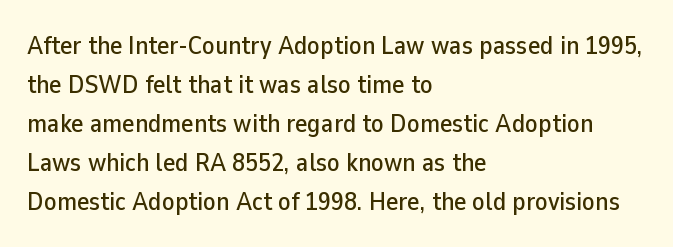
The image shows 26 px text type, upright; set left-aligned, normal line spacing (1.5x), normal letter spacing, not underlined.
